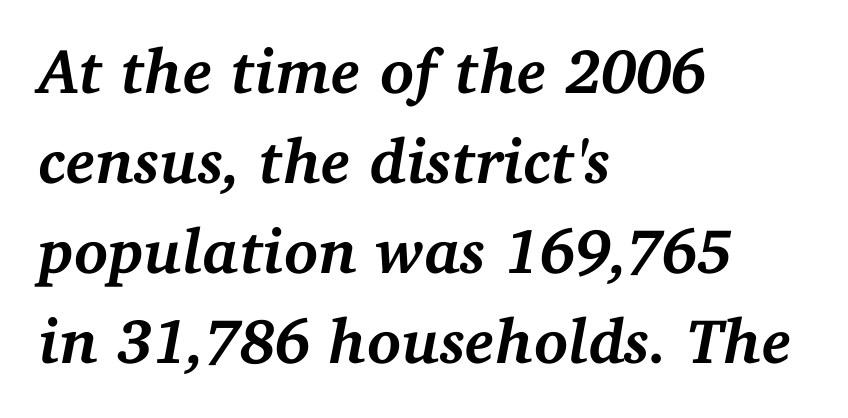
These lines sit exactly where default settings would place them. The rendering keeps characters at their native spacing. How heavy is the stroke? Heavy — this is a bold. Think of a printed novel: that variable character pitch is what you see here.
